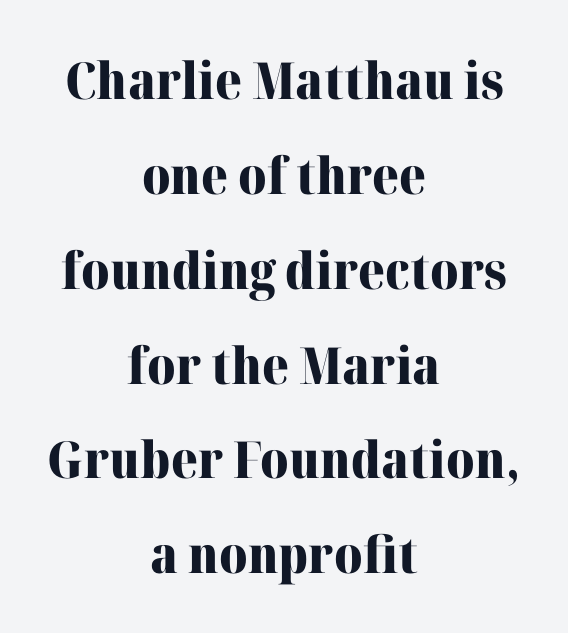
The image shows 51 px heavy serif type, upright; set centered, line spacing 1.86x, normal letter spacing, not underlined; high stroke contrast and a medium x-height.
